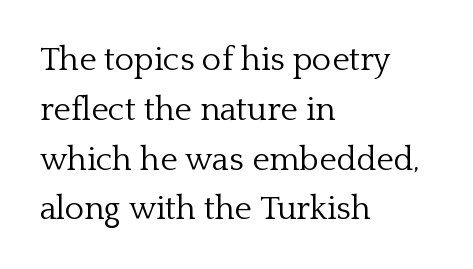
{"serif": "yes", "italic": "no", "bold": "no", "weight": "light", "width": "normal", "stroke_contrast": "low", "x_height": "medium", "monospaced": "no", "underline": "no", "align": "left", "line_spacing": "normal", "line_spacing_ratio": 1.51, "letter_spacing": "normal", "letter_spacing_em": 0.0, "glyph_px": 33}
